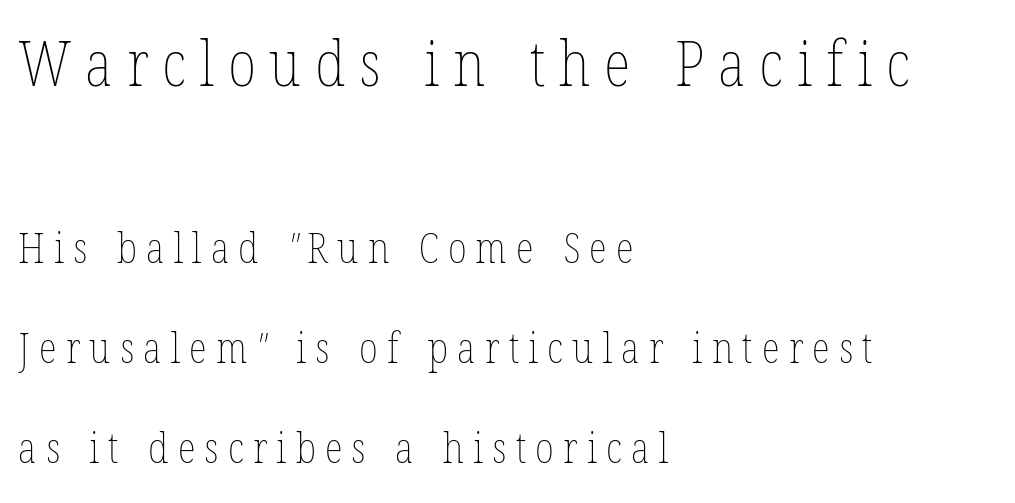
{"bold": "no", "weight": "thin", "width": "condensed", "stroke_contrast": "low", "x_height": "medium", "monospaced": "no", "underline": "no", "align": "left", "line_spacing": "loose", "line_spacing_ratio": 2.38, "letter_spacing": "wide", "letter_spacing_em": 0.22, "larger_block": "first", "size_ratio": 1.5, "glyph_px": 63}
